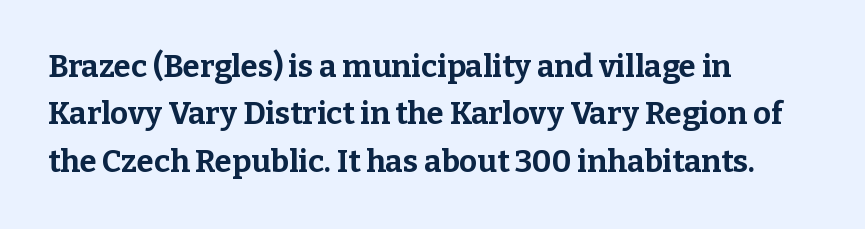
The image shows 31 px bold serif type, upright; set left-aligned, normal line spacing (1.53x), normal letter spacing, not underlined; low stroke contrast and a medium x-height.
